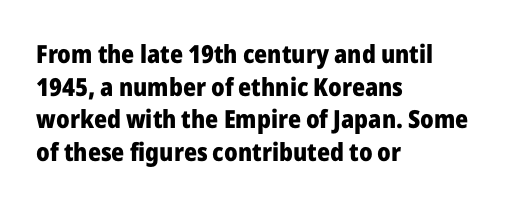
The image shows 25 px bold type, upright; set left-aligned, normal line spacing (1.31x), normal letter spacing, not underlined.
